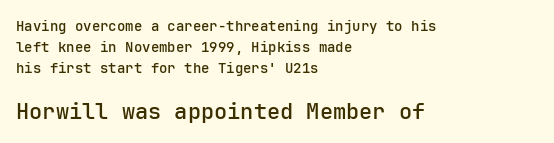
{"italic": "no", "underline": "no", "align": "left", "line_spacing": "normal", "line_spacing_ratio": 1.49, "letter_spacing": "normal", "letter_spacing_em": 0.0, "larger_block": "second", "size_ratio": 1.57, "glyph_px": 22}
